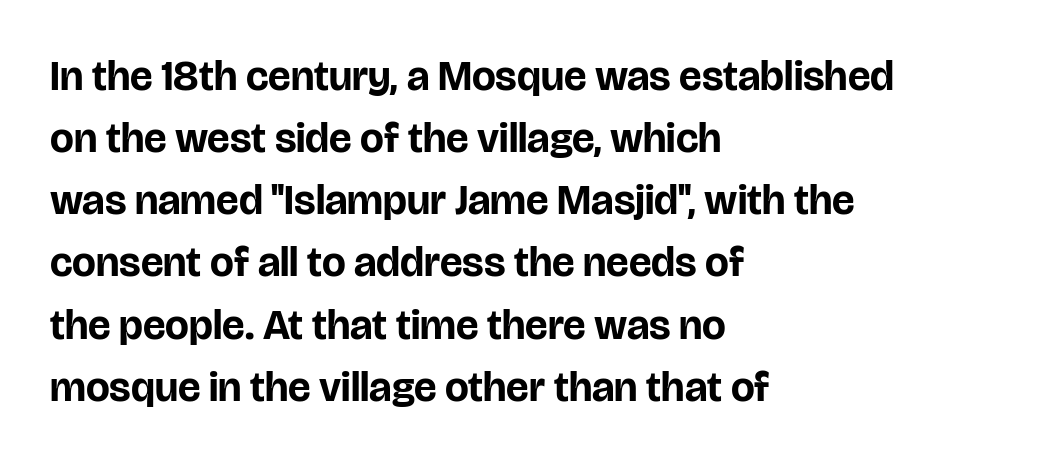
The image shows 42 px bold sans-serif type, upright; set left-aligned, normal line spacing (1.48x), normal letter spacing, not underlined; low stroke contrast and a large x-height.
